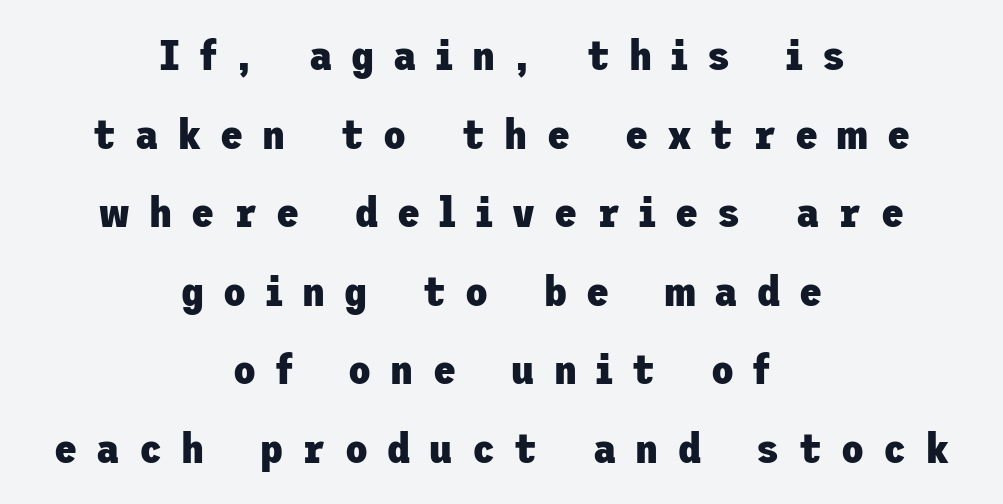
{"serif": "no", "italic": "no", "bold": "yes", "weight": "heavy", "width": "normal", "stroke_contrast": "low", "x_height": "medium", "underline": "no", "align": "center", "line_spacing_ratio": 1.87, "letter_spacing": "wide", "letter_spacing_em": 0.46, "glyph_px": 42}
